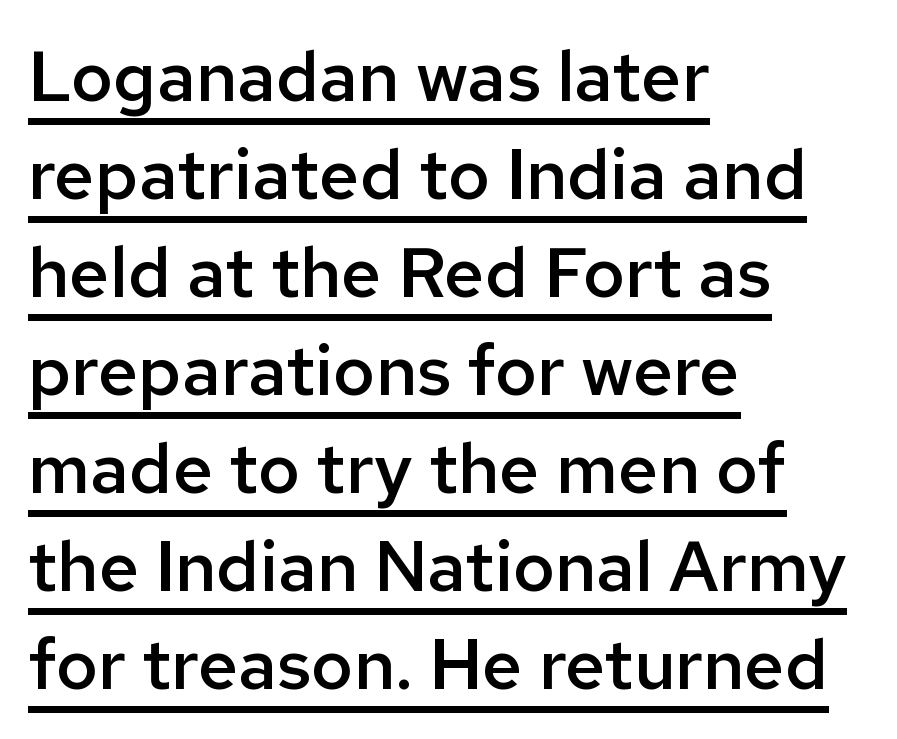
The image shows 71 px semibold sans-serif type, upright; set left-aligned, normal line spacing (1.38x), normal letter spacing, underlined; low stroke contrast and a medium x-height.
